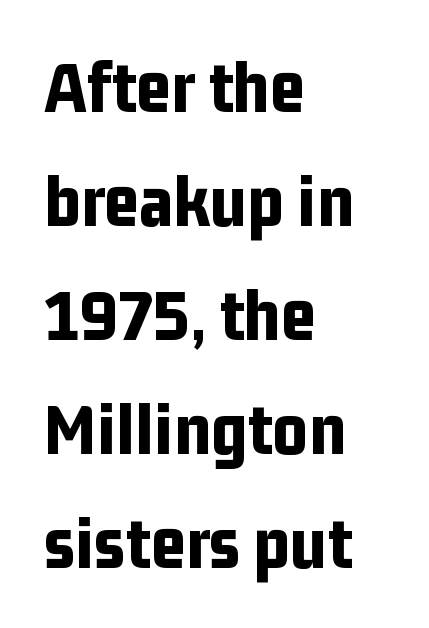
{"serif": "no", "italic": "no", "bold": "yes", "weight": "bold", "width": "condensed", "stroke_contrast": "low", "x_height": "medium", "monospaced": "no", "underline": "no", "align": "left", "line_spacing": "normal", "line_spacing_ratio": 1.5, "letter_spacing": "normal", "letter_spacing_em": 0.0, "glyph_px": 76}
